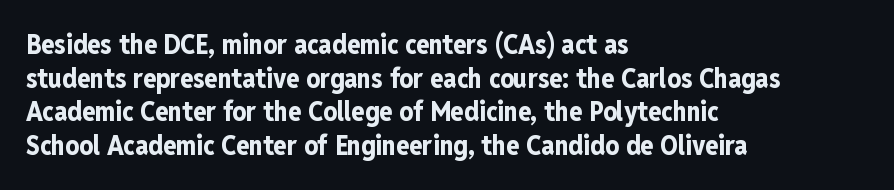
Q: Is the text bold? A: Yes.
Q: Is the text italic (slanted)? A: No, it is upright.
Q: Is the text underlined? A: No.
Q: How is the paragraph aligned? A: Left-aligned.
Q: Is the spacing between letters normal or unusually wide? A: Normal.
Q: Is the spacing between lines tight, normal or loose? A: Normal.
